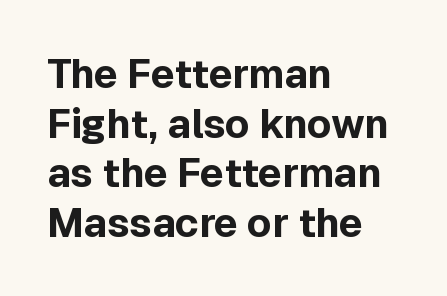
{"serif": "no", "italic": "no", "bold": "yes", "weight": "bold", "width": "normal", "x_height": "medium", "monospaced": "no", "underline": "no", "align": "left", "line_spacing_ratio": 1.24, "letter_spacing": "normal", "letter_spacing_em": 0.0, "glyph_px": 40}
